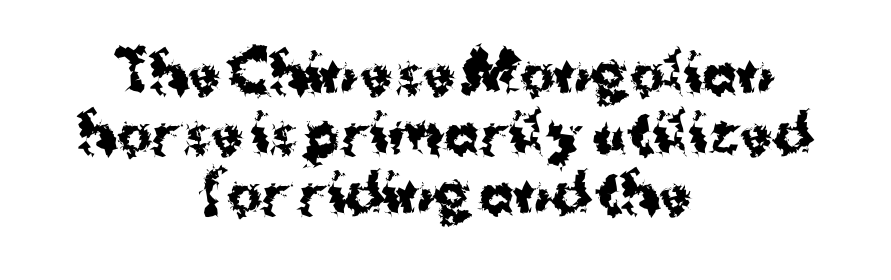
Q: Is the text bold? A: Yes.
Q: Is the text italic (slanted)? A: No, it is upright.
Q: Is the typeface a serif or a sans-serif typeface? A: Sans-serif.
Q: Is the text underlined? A: No.
Q: How is the paragraph aligned? A: Centered.
Q: Is the spacing between letters normal or unusually wide? A: Normal.
Q: Is the spacing between lines tight, normal or loose? A: Tight.
Q: Width (condensed, normal, or wide)? A: Normal.
Q: Stroke contrast? A: Medium.
Q: x-height? A: Medium.
Q: Monospaced? A: No.
